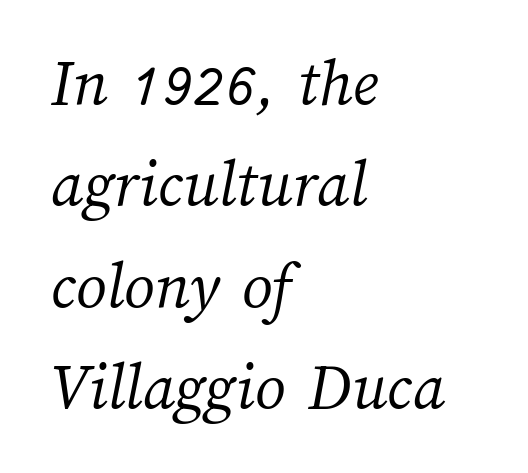
The image shows 68 px light type; set left-aligned, normal line spacing (1.49x), normal letter spacing, not underlined; medium stroke contrast and a medium x-height.
